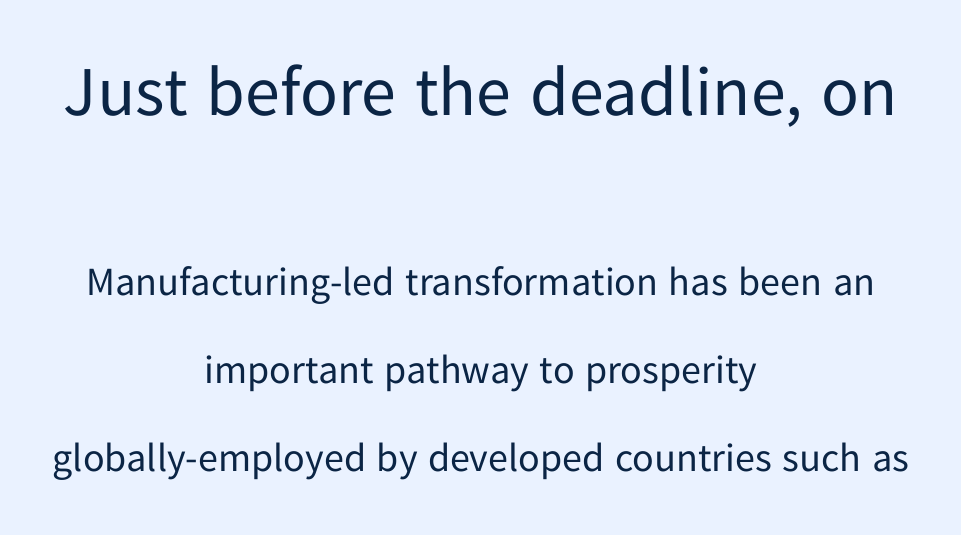
Look at the bottom of the vertical strokes: they stop flat, with no serifs. Standard letterfit; no display-style spreading of the glyphs. Character widths vary here, with narrow letters taking less room than wide ones. Counters stay open thanks to moderate or lighter strokes.
